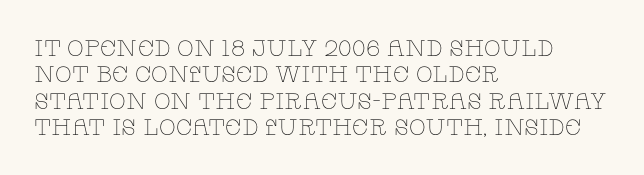
This sample uses an upright cut, with every glyph sitting square on the baseline. Underlining? Definitely not there. Heaviness? Minimal to ordinary, like unemphasized prose. Short note: letters normally spaced. Where is the straight margin? On the left.
